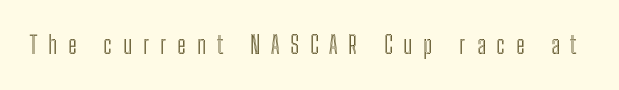
Honestly, there is no underline to notice here at all. Italic: no, the glyphs are upright roman. The gaps between neighbouring characters are conspicuously large.
